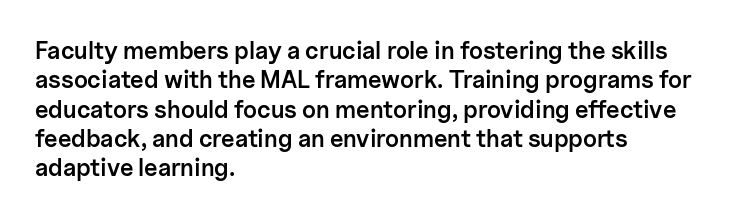
{"italic": "no", "bold": "semi", "underline": "no", "align": "left", "line_spacing_ratio": 1.22, "letter_spacing": "normal", "letter_spacing_em": 0.0, "glyph_px": 24}
